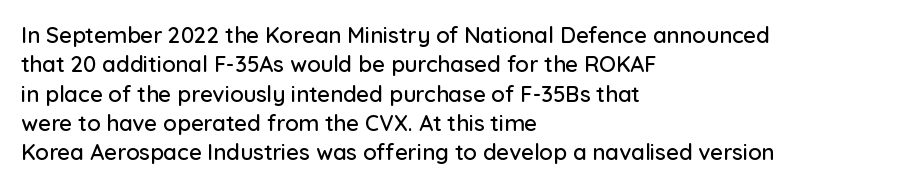
The image shows 22 px text type, upright; set left-aligned, normal line spacing (1.33x), normal letter spacing, not underlined.
